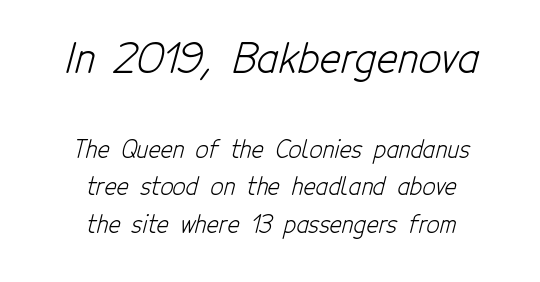
{"serif": "no", "bold": "no", "weight": "light", "width": "condensed", "stroke_contrast": "low", "x_height": "medium", "monospaced": "no", "underline": "no", "align": "center", "line_spacing": "normal", "line_spacing_ratio": 1.64, "letter_spacing": "normal", "letter_spacing_em": 0.0, "larger_block": "first", "size_ratio": 1.74, "glyph_px": 40}
